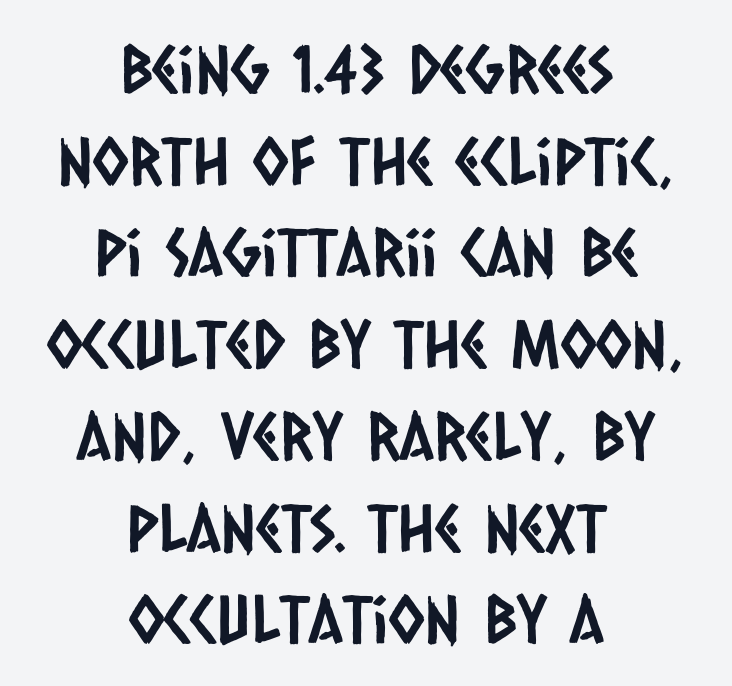
Q: Is the typeface a serif or a sans-serif typeface? A: Sans-serif.
Q: Is the text underlined? A: No.
Q: How is the paragraph aligned? A: Centered.
Q: Is the spacing between letters normal or unusually wide? A: Normal.
Q: Is the spacing between lines tight, normal or loose? A: Normal.
Q: Width (condensed, normal, or wide)? A: Condensed.
Q: Stroke contrast? A: Low.
Q: x-height? A: Large.
Q: Monospaced? A: No.
